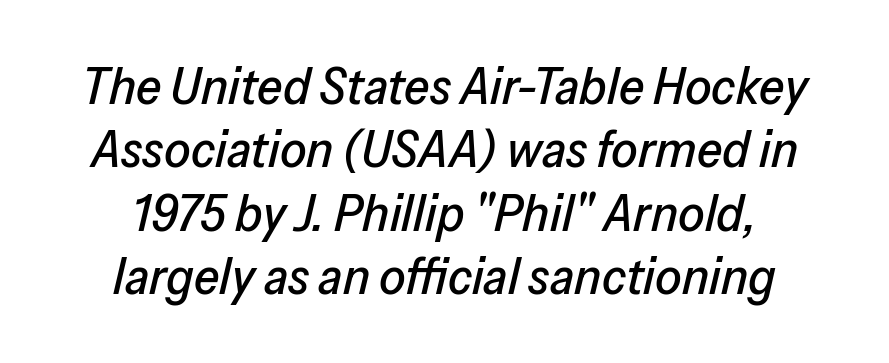
Q: Is the text italic (slanted)? A: Yes, it leans right by about 13 degrees.
Q: Is the text underlined? A: No.
Q: How is the paragraph aligned? A: Centered.
Q: Is the spacing between letters normal or unusually wide? A: Normal.
Q: Width (condensed, normal, or wide)? A: Normal.
Q: Stroke contrast? A: Low.
Q: x-height? A: Medium.
Q: Monospaced? A: No.
